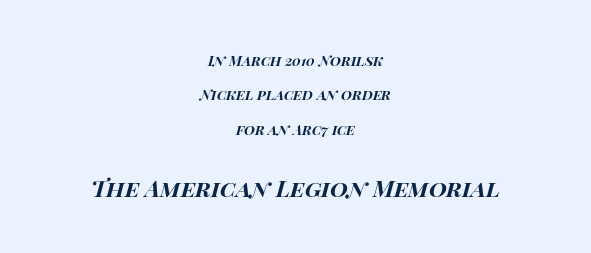
Heft: maximum for text — a bold. Observe the ordinary spacing: letters are neighbours, not strangers. Any mark beneath the type? The region is blank. Honestly, the rows look like they've been pulled way apart.
